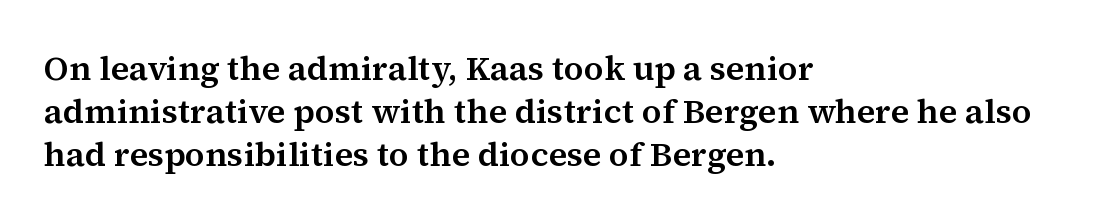
{"serif": "yes", "italic": "no", "width": "normal", "stroke_contrast": "medium", "x_height": "medium", "monospaced": "no", "underline": "no", "align": "left", "line_spacing": "normal", "line_spacing_ratio": 1.26, "letter_spacing": "normal", "letter_spacing_em": 0.0, "glyph_px": 34}
